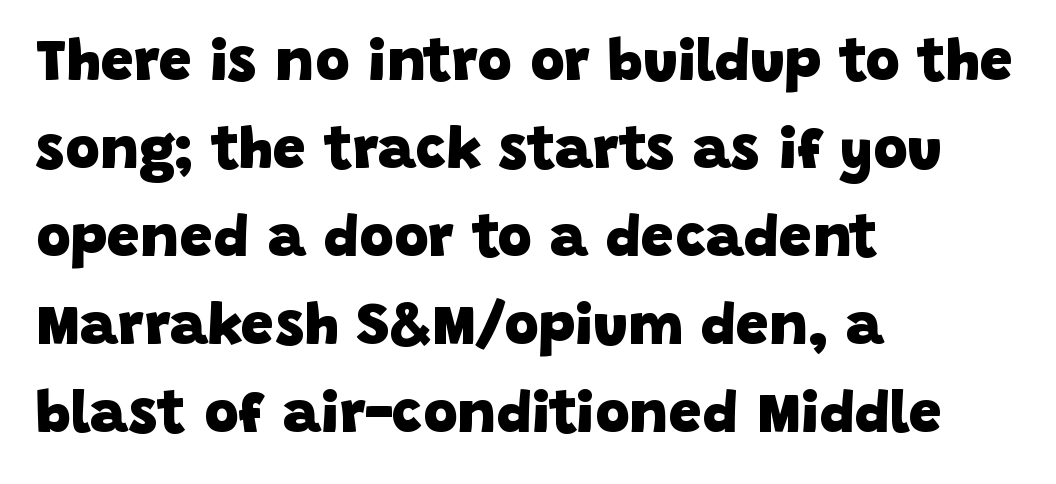
Heavy, bold letterforms. Only glyphs here, with clear space below each row. Looks like regular typesetting: each glyph gets only the width it needs. In terms of leading, this rendering sits right in the middle. All the whitespace from short lines collects on the right. Each letter's strokes conclude bluntly, with no projecting serifs.
